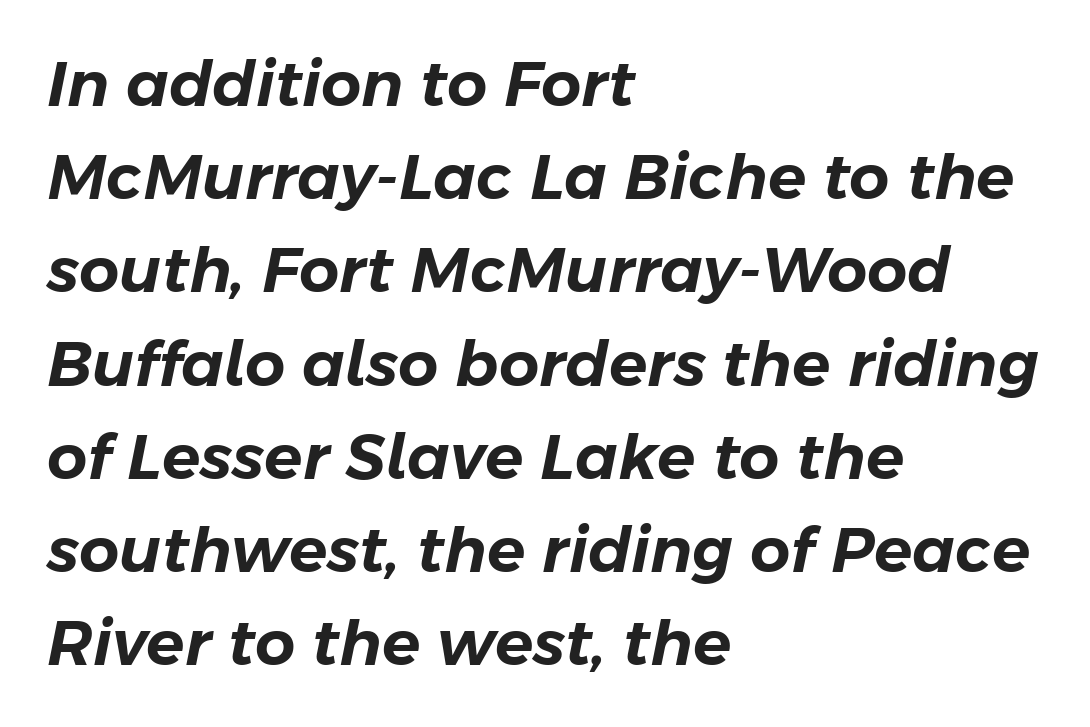
The image shows 63 px text type, italic (leaning right); set left-aligned, normal line spacing (1.48x), normal letter spacing, not underlined; low stroke contrast and a medium x-height.
